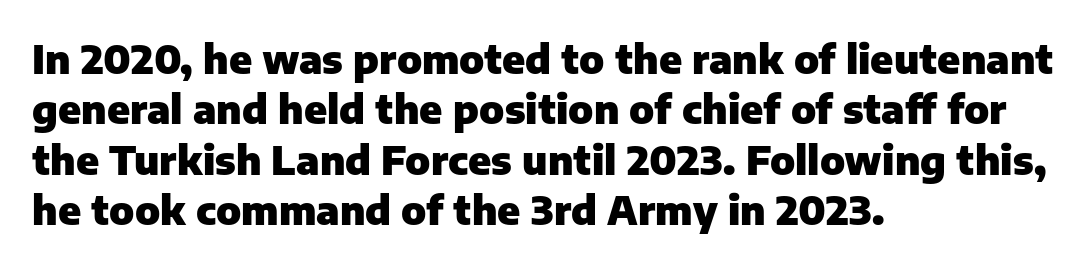
The face used here is a sans, in the tradition of grotesques and geometrics. The rag falls on the right side of this text block. Standard letterfit; no display-style spreading of the glyphs. The font's upright variant was chosen for this text.
